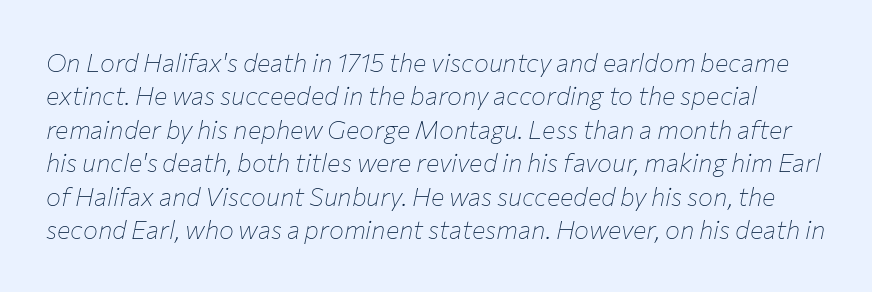
The image shows 25 px text type, italic (leaning right); set normal line spacing (1.34x), normal letter spacing, not underlined.
